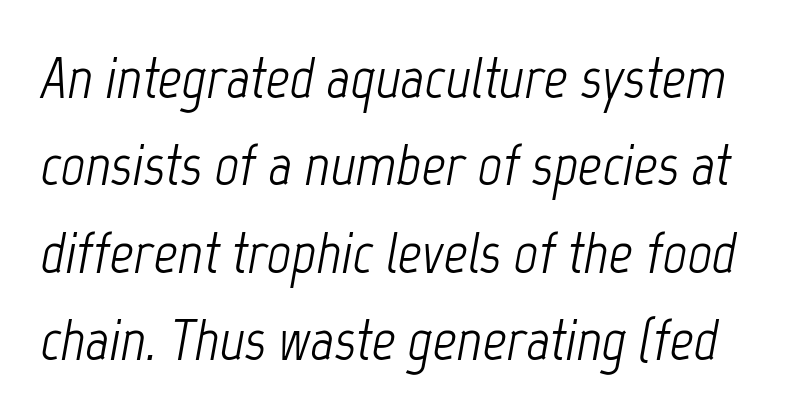
The image shows 59 px light, condensed type, italic (leaning right); set normal line spacing (1.48x), normal letter spacing, not underlined; low stroke contrast and a medium x-height.
